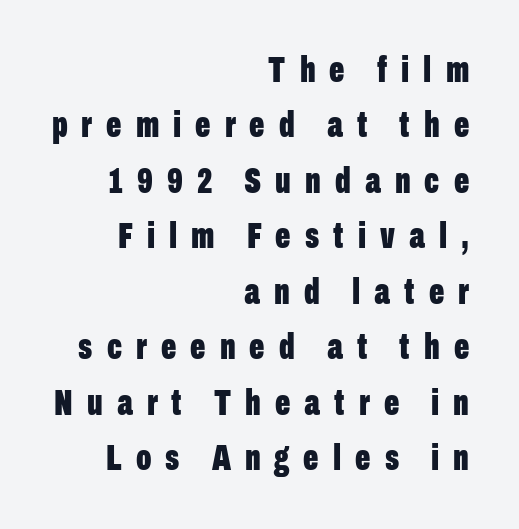
The lines sit at an ordinary, default distance from one another. Notice how the passage keeps a crisp vertical edge on the right only. There is plenty of visible air inserted between adjacent glyphs. Strong, thick strokes mark this as bold type.
